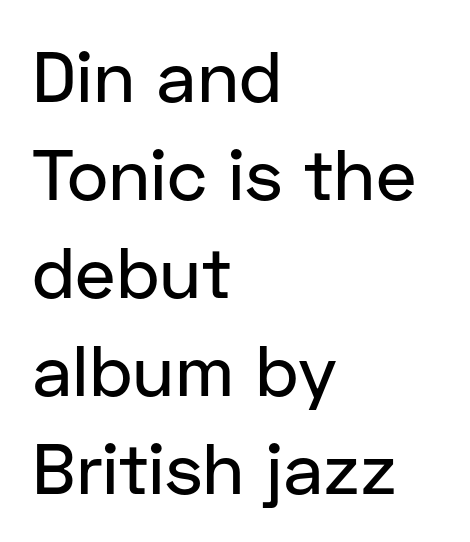
The image shows 71 px sans-serif type, upright; set left-aligned, normal line spacing (1.38x), normal letter spacing, not underlined; low stroke contrast and a medium x-height.
